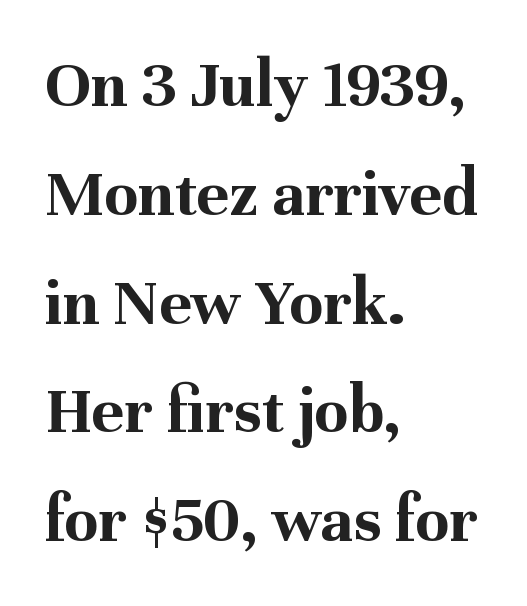
{"serif": "yes", "italic": "no", "bold": "yes", "weight": "bold", "width": "normal", "stroke_contrast": "medium", "x_height": "medium", "monospaced": "no", "underline": "no", "align": "left", "line_spacing": "normal", "line_spacing_ratio": 1.6, "letter_spacing": "normal", "letter_spacing_em": 0.0, "glyph_px": 68}
